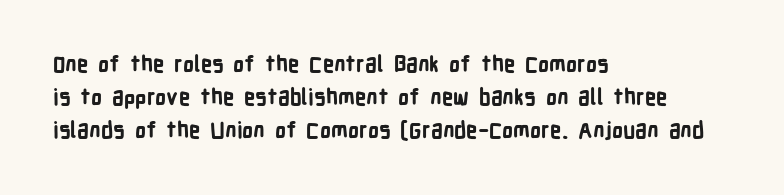
Q: Is the text bold? A: Yes.
Q: Is the text italic (slanted)? A: No, it is upright.
Q: Is the text underlined? A: No.
Q: How is the paragraph aligned? A: Left-aligned.
Q: Is the spacing between letters normal or unusually wide? A: Normal.
Q: Is the spacing between lines tight, normal or loose? A: Normal.
